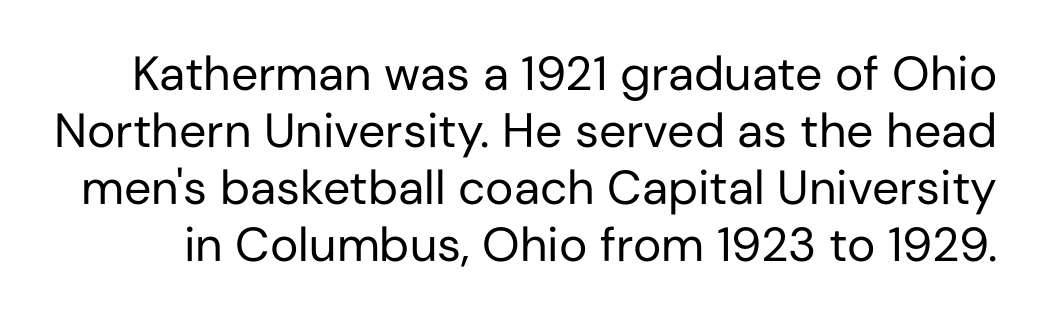
Q: Is the text bold? A: No.
Q: Is the text italic (slanted)? A: No, it is upright.
Q: Is the typeface a serif or a sans-serif typeface? A: Sans-serif.
Q: Is the text underlined? A: No.
Q: Is the spacing between letters normal or unusually wide? A: Normal.
Q: Width (condensed, normal, or wide)? A: Normal.
Q: Stroke contrast? A: Low.
Q: x-height? A: Medium.
Q: Monospaced? A: No.
